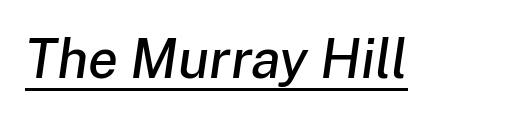
Q: Is the text italic (slanted)? A: Yes, it leans right by about 8 degrees.
Q: Is the text underlined? A: Yes.
Q: Is the spacing between letters normal or unusually wide? A: Normal.
Q: Width (condensed, normal, or wide)? A: Normal.
Q: Stroke contrast? A: Low.
Q: x-height? A: Medium.
Q: Monospaced? A: No.
